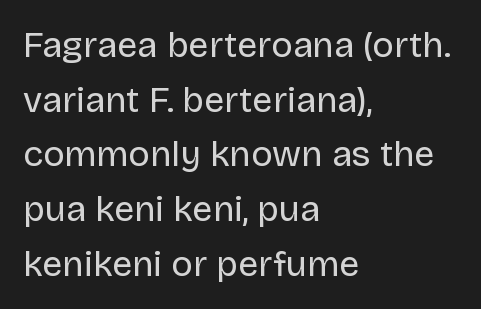
Does the type have serifs? No, each stem ends abruptly. You could call the tracking neutral — neither tight nor loose. Here the designer chose a conventional face with non-uniform glyph widths. Underline: absent.
